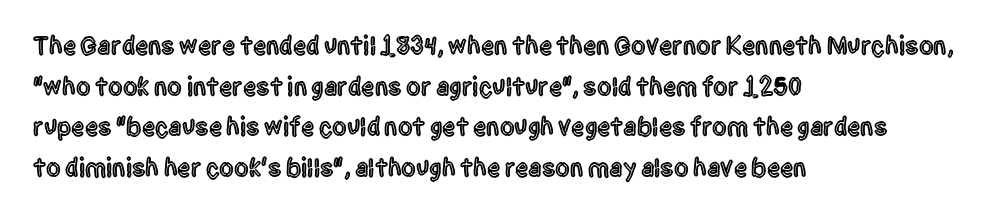
This rendering features lettering with no underline. How are the letters spaced? Ordinarily, with no added tracking. The setting favours the left margin, as ordinary paragraphs usually do. Does the lettering tilt? It doesn't — this is upright. Summary of vertical rhythm: regular, with standard interline spacing.
